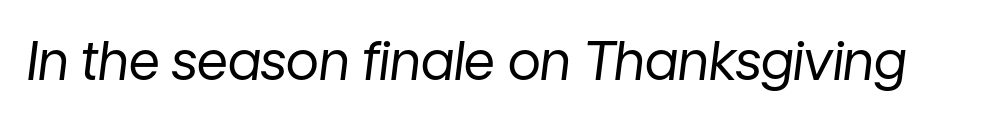
Q: Is the text bold? A: No.
Q: Is the text italic (slanted)? A: Yes, it leans right by about 7 degrees.
Q: Is the text underlined? A: No.
Q: Is the spacing between letters normal or unusually wide? A: Normal.
Q: Width (condensed, normal, or wide)? A: Normal.
Q: Stroke contrast? A: Low.
Q: x-height? A: Medium.
Q: Monospaced? A: No.
